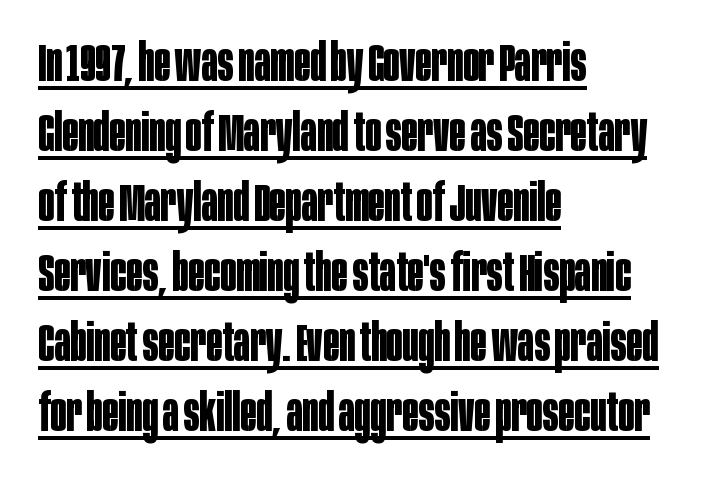
The image shows 53 px bold, condensed sans-serif type, upright; set left-aligned, normal line spacing (1.32x), normal letter spacing, underlined; low stroke contrast and a large x-height.
